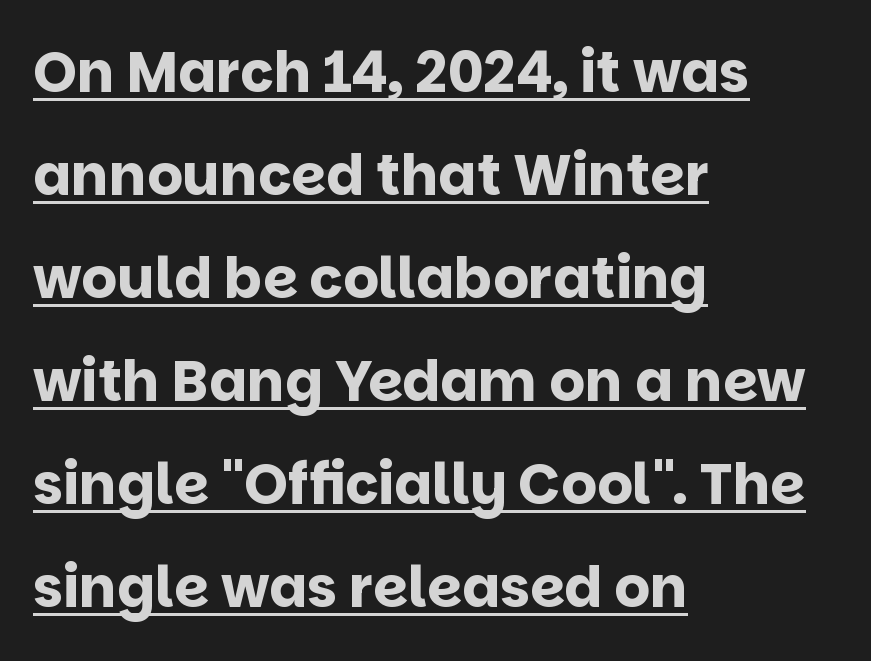
{"serif": "no", "italic": "no", "bold": "yes", "weight": "bold", "width": "normal", "stroke_contrast": "low", "x_height": "large", "monospaced": "no", "underline": "yes", "align": "left", "line_spacing_ratio": 1.84, "letter_spacing": "normal", "letter_spacing_em": 0.0, "glyph_px": 56}
